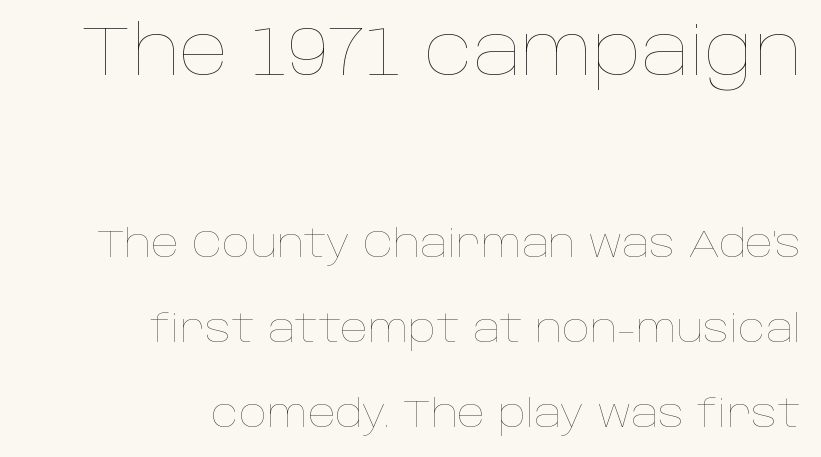
The image shows 69 px thin type, upright; set right-aligned, loose line spacing (2.18x), normal letter spacing, not underlined; the first (top) block is 1.77x larger; low stroke contrast and a large x-height.
